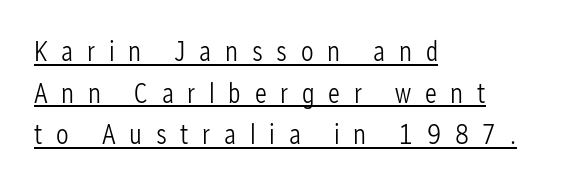
{"serif": "no", "italic": "no", "bold": "no", "weight": "light", "width": "condensed", "stroke_contrast": "low", "x_height": "medium", "monospaced": "no", "underline": "yes", "align": "left", "line_spacing": "normal", "line_spacing_ratio": 1.49, "letter_spacing": "wide", "letter_spacing_em": 0.49, "glyph_px": 28}
